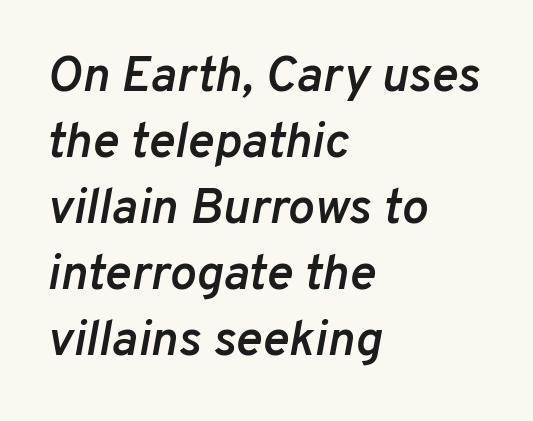
{"italic": "yes", "lean": "right", "slant_degrees": 10, "bold": "semi", "weight": "semibold", "width": "normal", "stroke_contrast": "low", "x_height": "medium", "monospaced": "no", "underline": "no", "align": "left", "line_spacing": "normal", "line_spacing_ratio": 1.32, "letter_spacing": "normal", "letter_spacing_em": 0.0, "glyph_px": 50}
